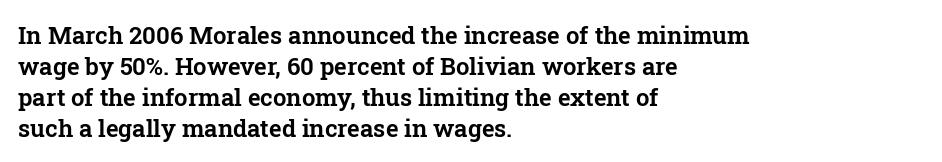
Q: Is the text italic (slanted)? A: No, it is upright.
Q: Is the text underlined? A: No.
Q: How is the paragraph aligned? A: Left-aligned.
Q: Is the spacing between letters normal or unusually wide? A: Normal.
Q: Is the spacing between lines tight, normal or loose? A: Normal.
